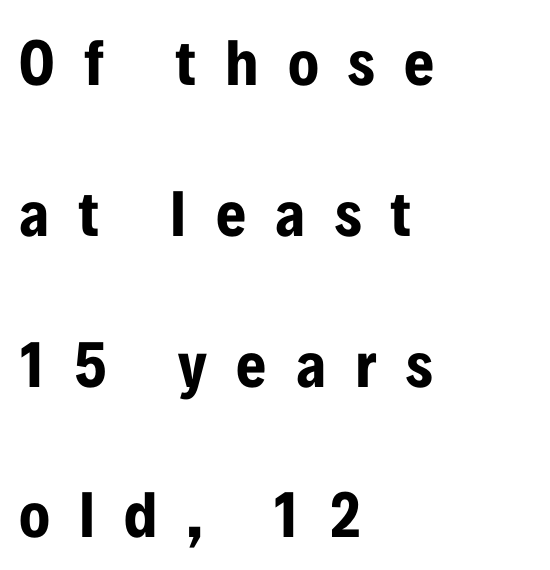
The image shows 65 px bold, condensed sans-serif type, upright; set left-aligned, loose line spacing (2.32x), unusually wide letter spacing (+0.45 em), not underlined; low stroke contrast and a medium x-height.
